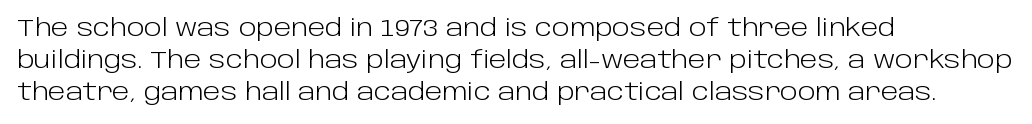
Q: Is the text bold? A: No.
Q: Is the text italic (slanted)? A: No, it is upright.
Q: Is the text underlined? A: No.
Q: How is the paragraph aligned? A: Left-aligned.
Q: Is the spacing between letters normal or unusually wide? A: Normal.
Q: Is the spacing between lines tight, normal or loose? A: Normal.
